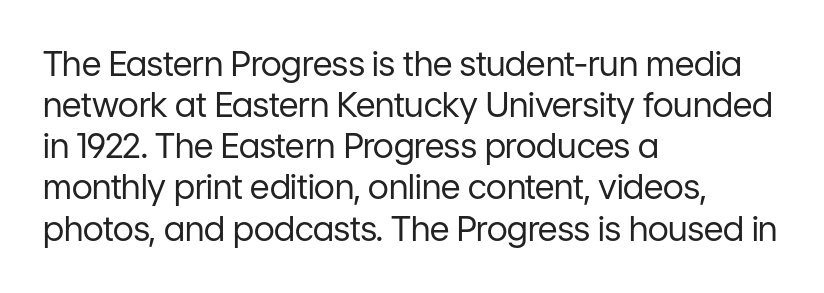
Ink coverage per letter is moderate at most. The paragraph has a hard left edge and a soft right edge. Beneath every word, the page is bare. Nope, no serifs anywhere on these letters. Think of a printed novel: that variable character pitch is what you see here.
